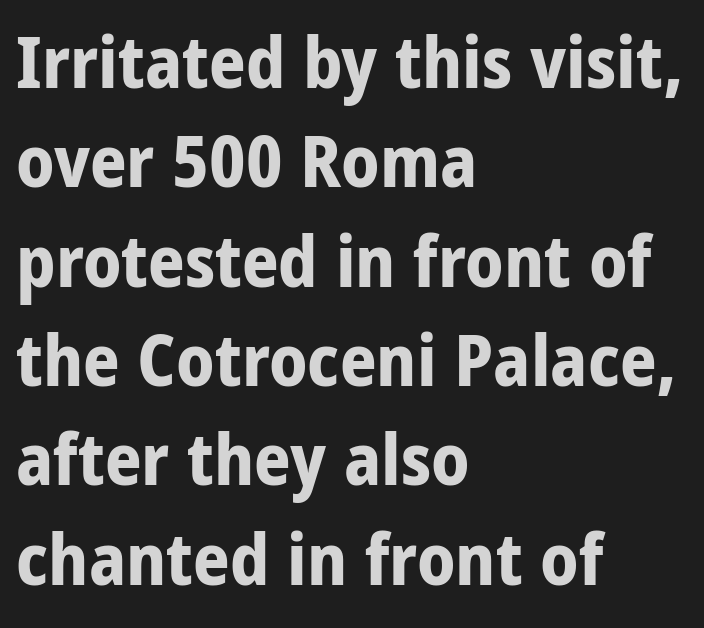
The face used here is a sans, in the tradition of grotesques and geometrics. The sample has been set heavy, in full bold. You could call the tracking neutral — neither tight nor loose. The line-height multiplier appears to be the usual default. Which margin do the lines hug? The left one — the right edge is uneven.
